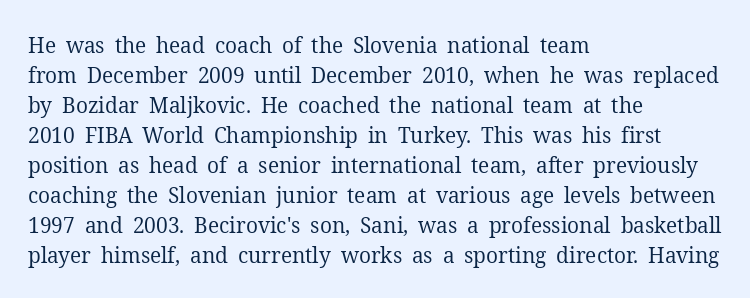
Compared with typical body copy, the letter spacing here is the same. The text block is weighted toward the left margin, trailing off unevenly rightward. The foot of each line stays bare and open. Evenly set lines give the paragraph a standard silhouette. Stroke thickness stays within the range of a standard reading face or lighter.
